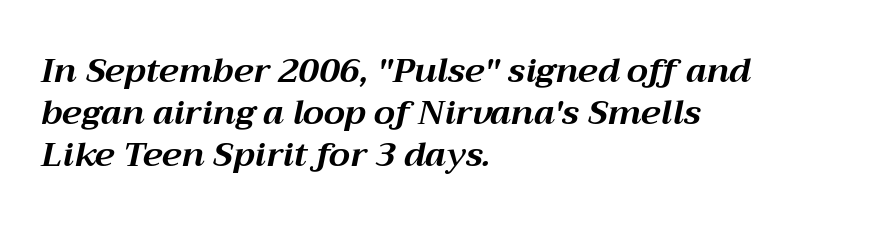
The image shows 34 px bold type, italic (leaning right); set left-aligned, line spacing 1.23x, normal letter spacing, not underlined; medium stroke contrast and a medium x-height.
